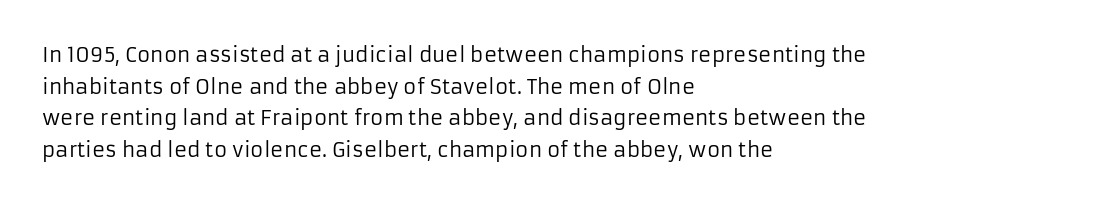
{"italic": "no", "bold": "no", "underline": "no", "align": "left", "line_spacing": "normal", "line_spacing_ratio": 1.58, "letter_spacing": "normal", "letter_spacing_em": 0.0, "glyph_px": 20}
